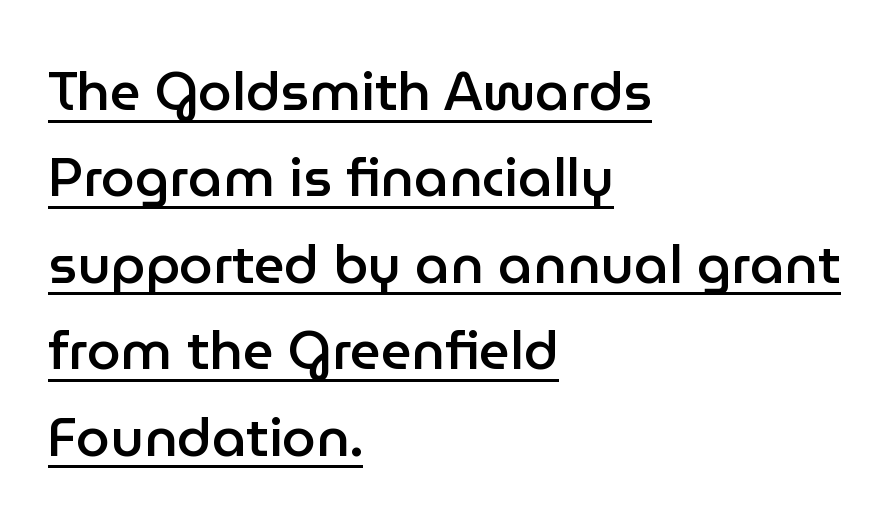
The image shows 54 px semibold sans-serif type, upright; set left-aligned, normal line spacing (1.6x), normal letter spacing, underlined; low stroke contrast and a medium x-height.
